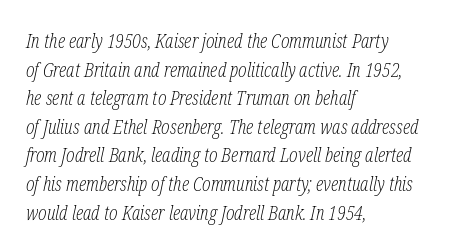
Each new line begins a customary step beneath the previous one. No chunkiness to these letters — they're not bold. Unmarked baselines from the first word to the last. Is the letter spacing exaggerated? No — it looks like the ordinary default.
